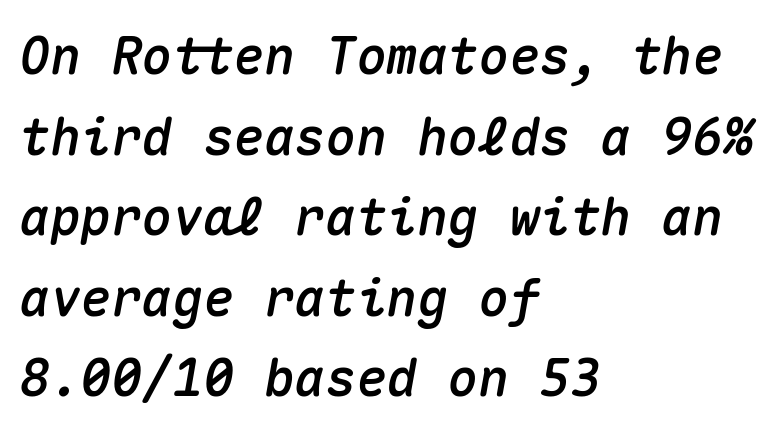
{"italic": "yes", "lean": "right", "slant_degrees": 10, "width": "normal", "stroke_contrast": "medium", "x_height": "medium", "monospaced": "yes", "underline": "no", "align": "left", "line_spacing": "normal", "line_spacing_ratio": 1.58, "letter_spacing": "normal", "letter_spacing_em": 0.0, "glyph_px": 51}
